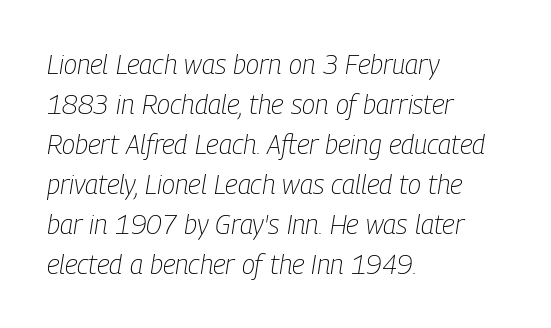
{"italic": "yes", "lean": "right", "slant_degrees": 9, "bold": "no", "underline": "no", "align": "left", "line_spacing": "normal", "line_spacing_ratio": 1.48, "letter_spacing": "normal", "letter_spacing_em": 0.0, "glyph_px": 27}
